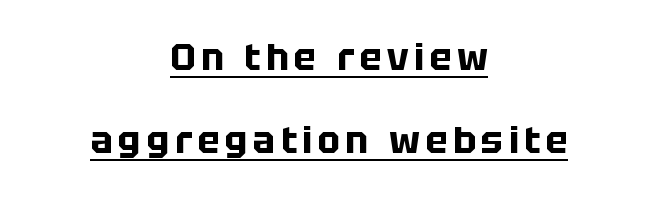
Every letter is thick-stroked: bold, no question. Looks like regular typesetting: each glyph gets only the width it needs. Does the lettering tilt? It doesn't — this is upright. Short and long lines alike share a common midpoint. Underlined type.
